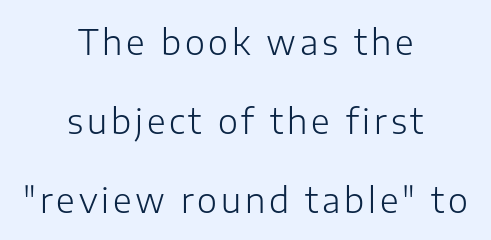
The image shows 34 px light sans-serif type, upright; set centered, loose line spacing (2.32x), not underlined; low stroke contrast and a medium x-height.
